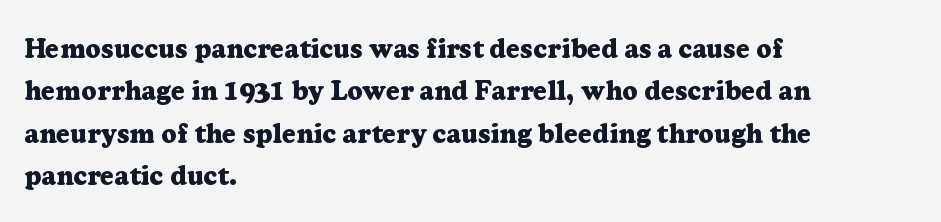
Q: Is the text bold? A: Yes.
Q: Is the text italic (slanted)? A: No, it is upright.
Q: Is the text underlined? A: No.
Q: How is the paragraph aligned? A: Left-aligned.
Q: Is the spacing between letters normal or unusually wide? A: Normal.
Q: Is the spacing between lines tight, normal or loose? A: Normal.
